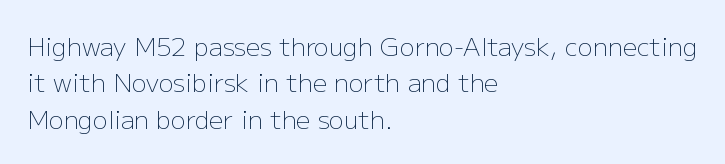
The image shows 25 px text type, upright; set left-aligned, normal line spacing (1.46x), normal letter spacing, not underlined.
